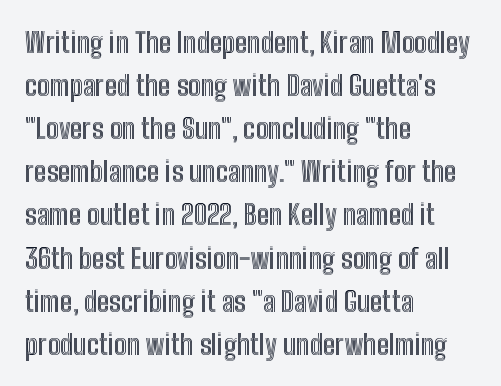
Q: Is the text italic (slanted)? A: No, it is upright.
Q: Is the text underlined? A: No.
Q: How is the paragraph aligned? A: Left-aligned.
Q: Is the spacing between letters normal or unusually wide? A: Normal.
Q: Is the spacing between lines tight, normal or loose? A: Normal.
Q: Width (condensed, normal, or wide)? A: Condensed.
Q: x-height? A: Medium.
Q: Monospaced? A: No.
